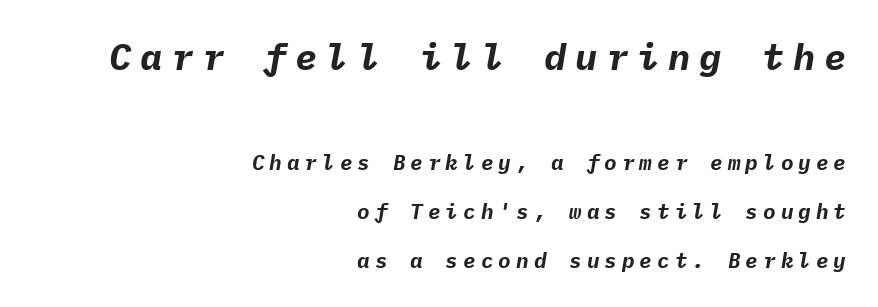
Q: Is the text bold? A: Yes.
Q: Is the text italic (slanted)? A: Yes, it leans right by about 9 degrees.
Q: Is the text underlined? A: No.
Q: How is the paragraph aligned? A: Right-aligned.
Q: Is the spacing between letters normal or unusually wide? A: Unusually wide.
Q: Is the spacing between lines tight, normal or loose? A: Loose.
Q: Which block of text is set in a larger size, the first (top) or the second (bottom)? A: The first (top) one.
Q: Width (condensed, normal, or wide)? A: Normal.
Q: Stroke contrast? A: Low.
Q: x-height? A: Medium.
Q: Monospaced? A: Yes.
